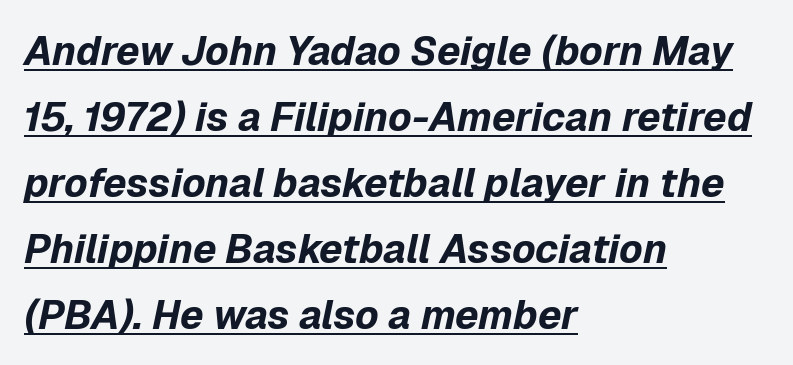
Thick stems and heavy bowls — unmistakably bold. Honestly, the underline is the first thing you notice here. In terms of leading, this rendering sits right in the middle. Tall strokes in this sample are angled rather than plumb.
